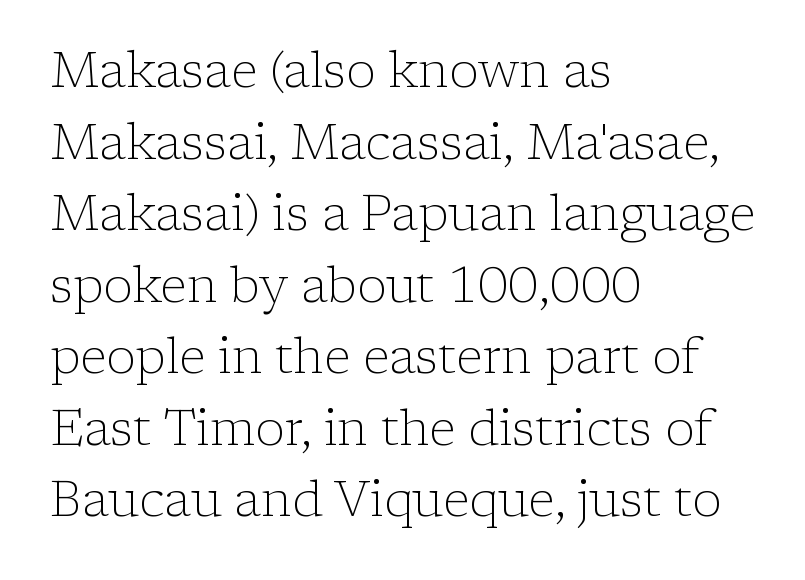
Q: Is the text bold? A: No.
Q: Is the text italic (slanted)? A: No, it is upright.
Q: Is the typeface a serif or a sans-serif typeface? A: Serif.
Q: Is the text underlined? A: No.
Q: How is the paragraph aligned? A: Left-aligned.
Q: Is the spacing between letters normal or unusually wide? A: Normal.
Q: Is the spacing between lines tight, normal or loose? A: Normal.
Q: Width (condensed, normal, or wide)? A: Normal.
Q: Stroke contrast? A: Low.
Q: x-height? A: Medium.
Q: Monospaced? A: No.
